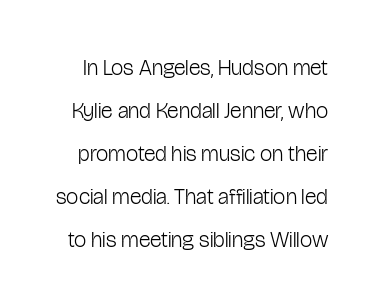
This rendering features lettering with no underline. Characters follow at the spacing the type designer built in. Bold? No — there's no thickening of the strokes. The letters stand straight up with perfectly vertical stems. Leading is clearly above the norm, producing a sparse column.
